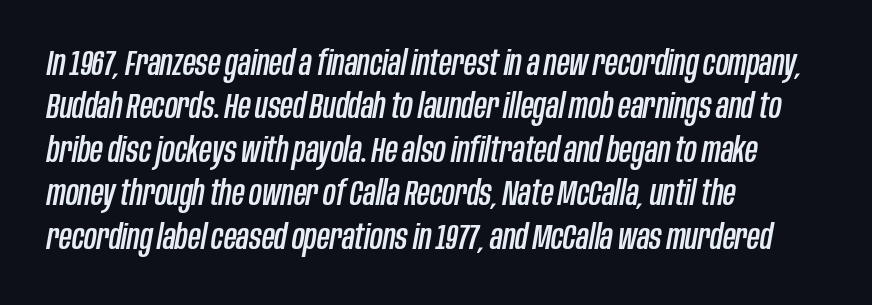
Q: Is the text italic (slanted)? A: Yes, it leans right by about 10 degrees.
Q: Is the text underlined? A: No.
Q: How is the paragraph aligned? A: Left-aligned.
Q: Is the spacing between letters normal or unusually wide? A: Normal.
Q: Width (condensed, normal, or wide)? A: Condensed.
Q: Stroke contrast? A: Low.
Q: x-height? A: Large.
Q: Monospaced? A: No.
